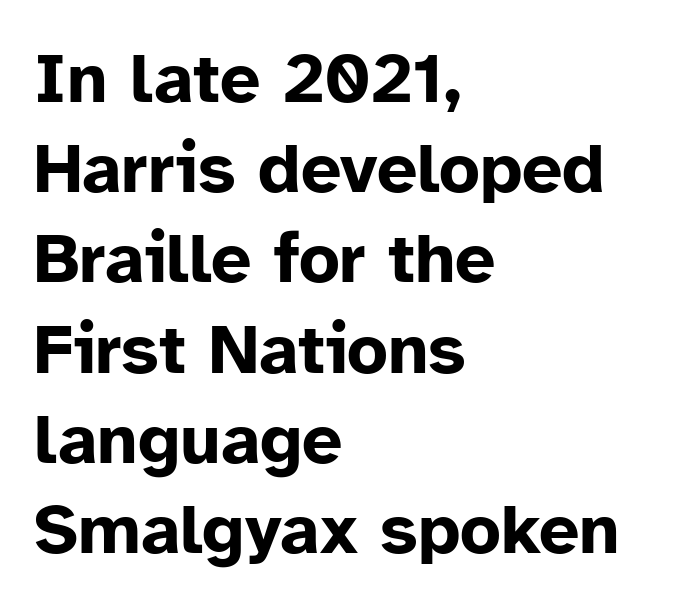
Q: Is the text bold? A: Yes.
Q: Is the text italic (slanted)? A: No, it is upright.
Q: Is the typeface a serif or a sans-serif typeface? A: Sans-serif.
Q: Is the text underlined? A: No.
Q: How is the paragraph aligned? A: Left-aligned.
Q: Is the spacing between letters normal or unusually wide? A: Normal.
Q: Is the spacing between lines tight, normal or loose? A: Normal.
Q: Width (condensed, normal, or wide)? A: Normal.
Q: Stroke contrast? A: Low.
Q: x-height? A: Medium.
Q: Monospaced? A: No.
